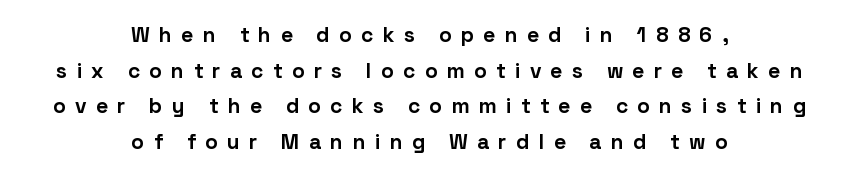
The image shows 21 px bold type, upright; set centered, normal line spacing (1.7x), unusually wide letter spacing (+0.44 em), not underlined.
